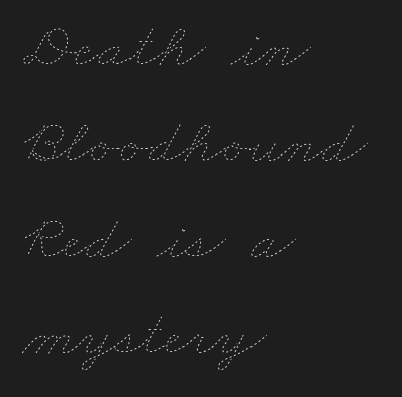
This sample is left-justified, so line endings fall wherever the words run out. The letterforms sit shoulder to shoulder at normal distance. Stem width sits at or under what a default text font uses. Here the designer chose a conventional face with non-uniform glyph widths. Glance below the letters and you will spot only blank space. One glance says typical: line gaps are just what's usual.
